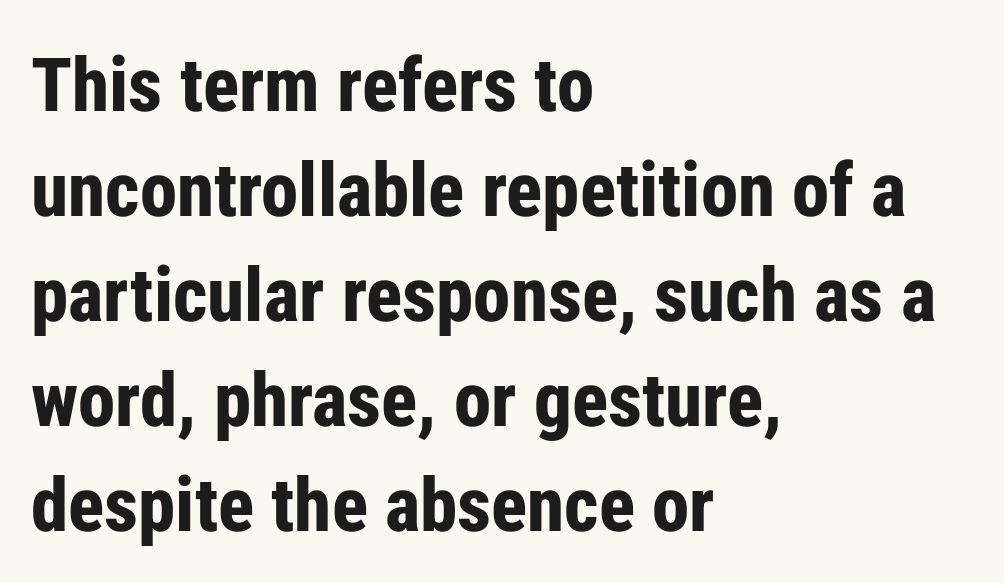
{"serif": "no", "italic": "no", "bold": "yes", "weight": "bold", "width": "condensed", "stroke_contrast": "low", "x_height": "medium", "monospaced": "no", "underline": "no", "align": "left", "line_spacing": "normal", "line_spacing_ratio": 1.4, "letter_spacing": "normal", "letter_spacing_em": 0.0, "glyph_px": 75}
